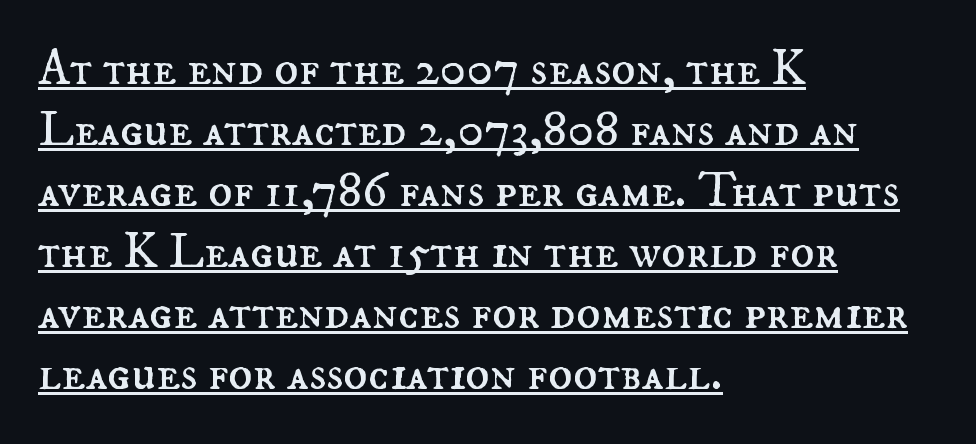
Varying glyph widths throughout — classic text-font behaviour. Where is the straight margin? On the left. A typographer would call this underscored text. Posture: upright roman. There is no visible air inserted between adjacent glyphs.
